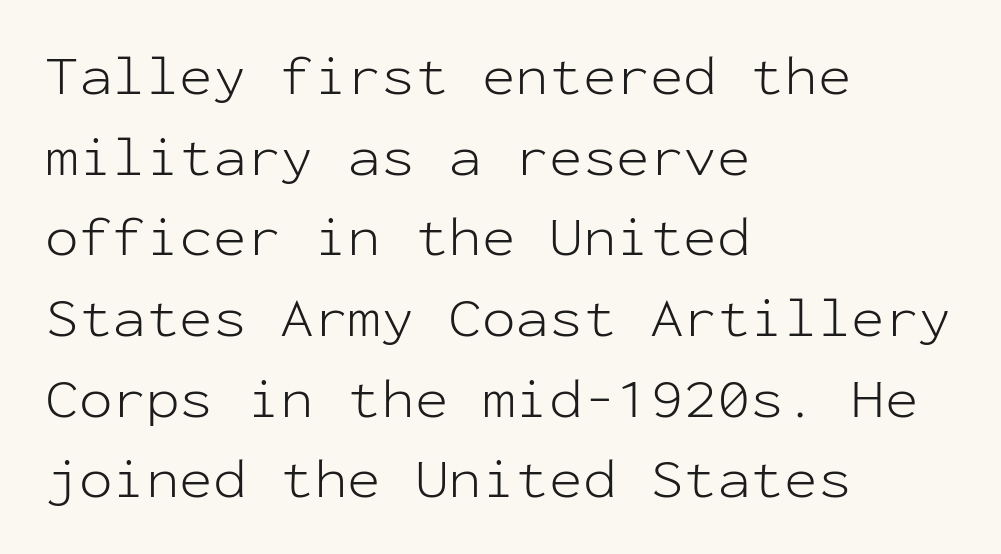
{"serif": "no", "italic": "no", "bold": "no", "weight": "light", "width": "normal", "stroke_contrast": "low", "x_height": "medium", "monospaced": "yes", "underline": "no", "align": "left", "line_spacing": "normal", "line_spacing_ratio": 1.44, "letter_spacing": "normal", "letter_spacing_em": 0.0, "glyph_px": 56}
